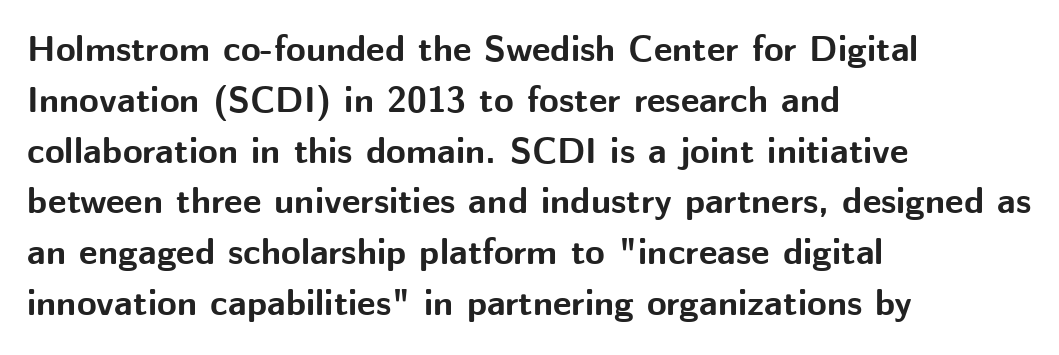
Unlike italic type, these characters show no tilt at all. Does the weight exceed regular? Yes, all the way to bold. In CSS terms this would be text-align: left. A typesetter would call this proportional, since set widths differ per character. The designer left line spacing at the default.
